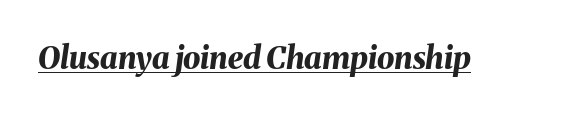
The image shows 31 px bold type, italic (leaning right); set normal letter spacing, underlined; medium stroke contrast and a medium x-height.
